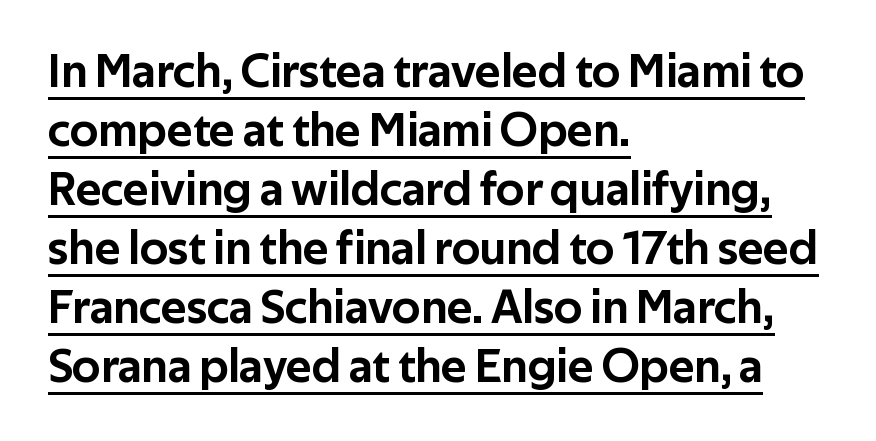
Q: Is the text italic (slanted)? A: No, it is upright.
Q: Is the typeface a serif or a sans-serif typeface? A: Sans-serif.
Q: Is the text underlined? A: Yes.
Q: How is the paragraph aligned? A: Left-aligned.
Q: Is the spacing between letters normal or unusually wide? A: Normal.
Q: Width (condensed, normal, or wide)? A: Normal.
Q: Stroke contrast? A: Low.
Q: x-height? A: Medium.
Q: Monospaced? A: No.
